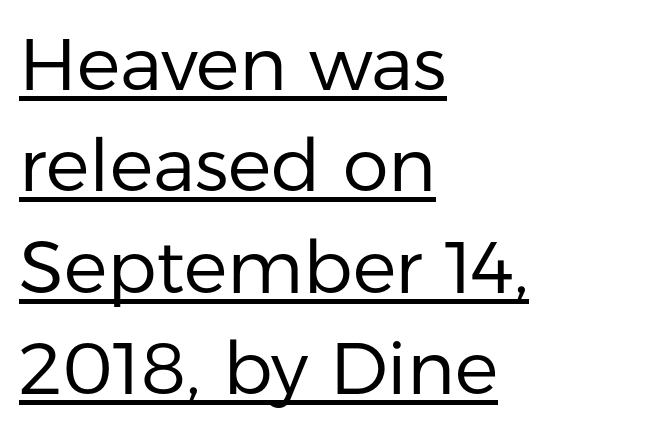
Honestly, the row spacing looks completely unremarkable. Teacher's note: observe the even left margin — that is flush-left alignment. The rendering uses natural spacing where letterforms have individual widths. This is roman type, the default non-slanted kind. You can tell from the bare stems that sans-serif type was used. This is not heavy type; no bold has been used.
